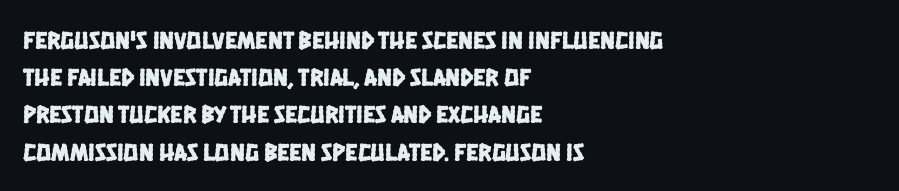
The image shows 25 px text type; set left-aligned, normal line spacing (1.49x), normal letter spacing, not underlined.
